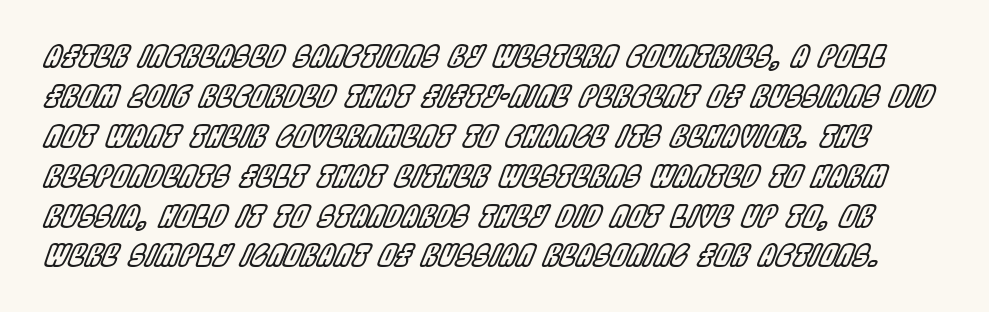
{"italic": "yes", "lean": "right", "slant_degrees": 22, "width": "condensed", "x_height": "large", "monospaced": "no", "underline": "no", "line_spacing": "normal", "line_spacing_ratio": 1.33, "letter_spacing": "normal", "letter_spacing_em": 0.0, "glyph_px": 30}
